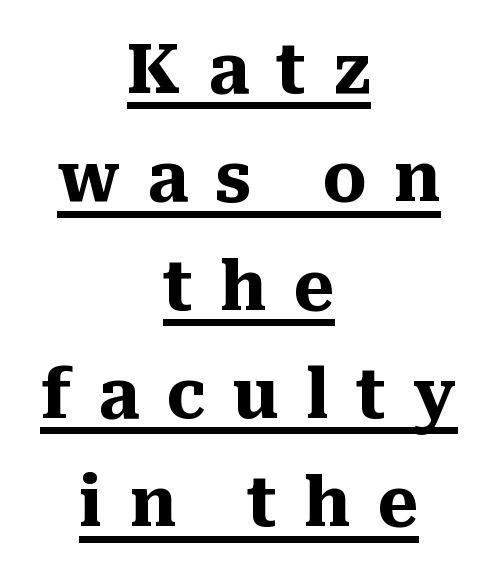
The image shows 69 px heavy serif type, upright; set centered, normal line spacing (1.57x), unusually wide letter spacing (+0.39 em), underlined; medium stroke contrast and a medium x-height.
